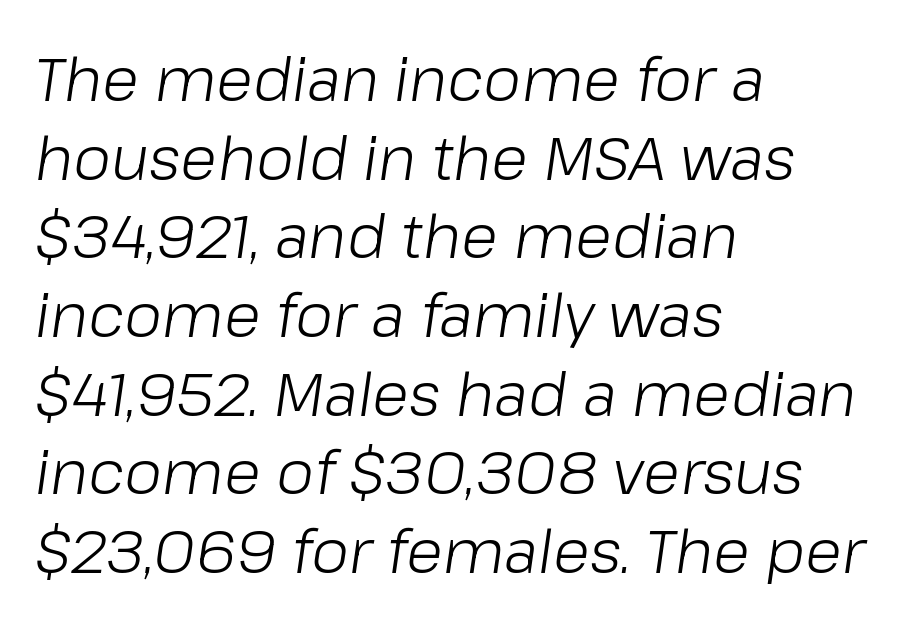
Q: Is the text bold? A: No.
Q: Is the text italic (slanted)? A: Yes, it leans right by about 8 degrees.
Q: Is the text underlined? A: No.
Q: How is the paragraph aligned? A: Left-aligned.
Q: Is the spacing between letters normal or unusually wide? A: Normal.
Q: Is the spacing between lines tight, normal or loose? A: Normal.
Q: Width (condensed, normal, or wide)? A: Normal.
Q: Stroke contrast? A: Low.
Q: x-height? A: Medium.
Q: Monospaced? A: No.
